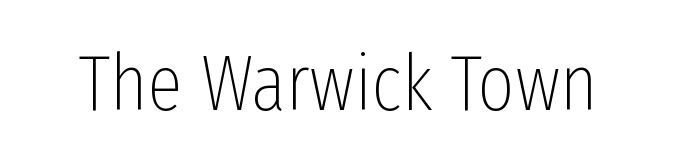
{"serif": "no", "italic": "no", "bold": "no", "weight": "thin", "width": "condensed", "stroke_contrast": "low", "x_height": "medium", "monospaced": "no", "underline": "no", "letter_spacing": "normal", "letter_spacing_em": 0.0, "glyph_px": 79}
